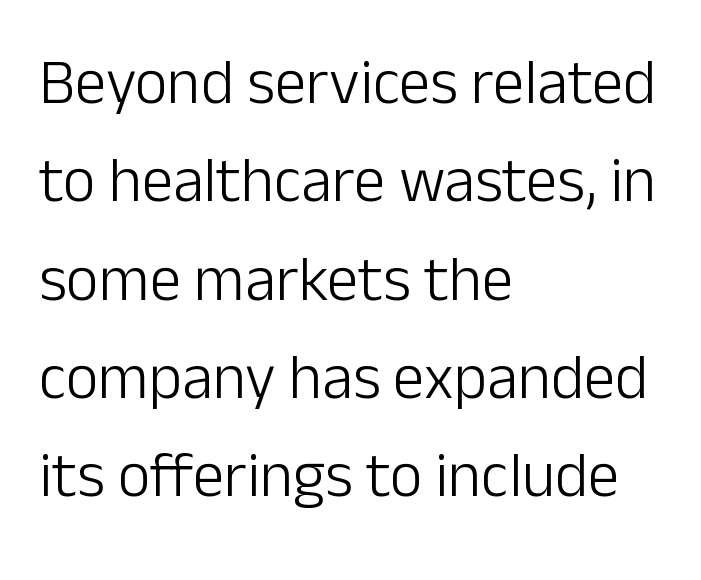
The specimen reads as upright at a glance. To sum up the face: it is a sans, with no serifs. The setting favours the left margin, as ordinary paragraphs usually do. In terms of letterspacing, this is plain default setting.
